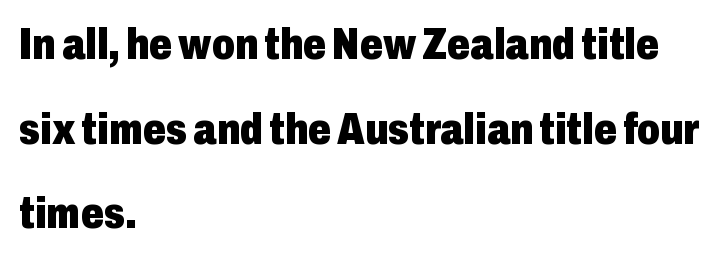
Short note: letters normally spaced. Quick note: underline off. Observe the absence of serifs on each vertical stroke in this sample. Each letter keeps its own natural width here, so spacing adapts to shape. The paragraph shown leans on its left margin.
